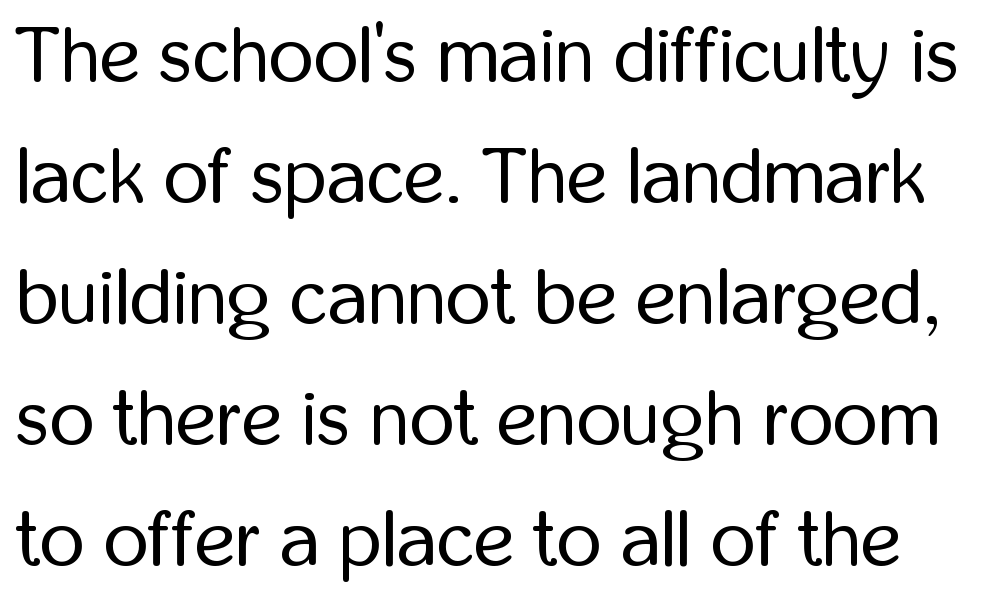
Vertically, the passage feels balanced, rows spaced as you'd expect. A sans-serif font was chosen for this passage. Do the characters align in a grid? No, the font is proportional. The words here are not underlined. No extra tracking has been applied to these lines.
